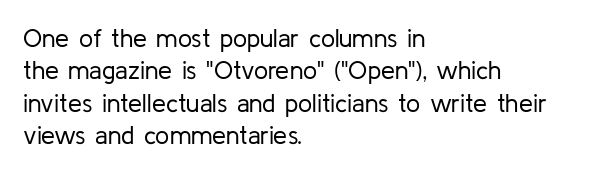
{"italic": "no", "bold": "no", "underline": "no", "align": "left", "line_spacing": "normal", "line_spacing_ratio": 1.3, "letter_spacing": "normal", "letter_spacing_em": 0.0, "glyph_px": 25}
